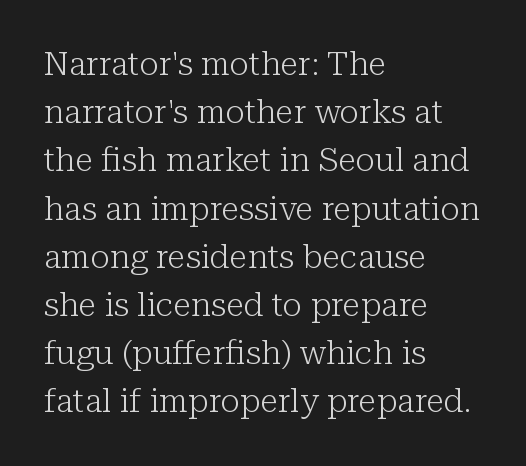
Q: Is the text bold? A: No.
Q: Is the text italic (slanted)? A: No, it is upright.
Q: Is the typeface a serif or a sans-serif typeface? A: Serif.
Q: Is the text underlined? A: No.
Q: How is the paragraph aligned? A: Left-aligned.
Q: Is the spacing between letters normal or unusually wide? A: Normal.
Q: Is the spacing between lines tight, normal or loose? A: Normal.
Q: Width (condensed, normal, or wide)? A: Normal.
Q: Stroke contrast? A: Low.
Q: x-height? A: Medium.
Q: Monospaced? A: No.
